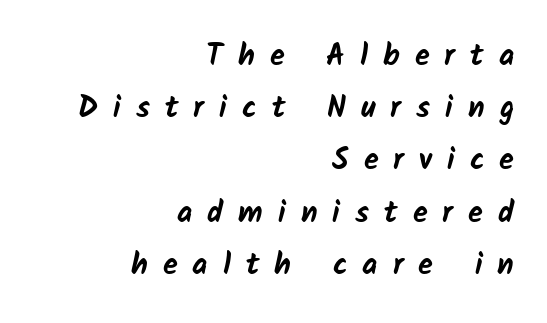
Q: Is the text bold? A: Yes.
Q: Is the typeface a serif or a sans-serif typeface? A: Sans-serif.
Q: Is the text underlined? A: No.
Q: How is the paragraph aligned? A: Right-aligned.
Q: Is the spacing between letters normal or unusually wide? A: Unusually wide.
Q: Width (condensed, normal, or wide)? A: Normal.
Q: Stroke contrast? A: Low.
Q: x-height? A: Medium.
Q: Monospaced? A: No.
